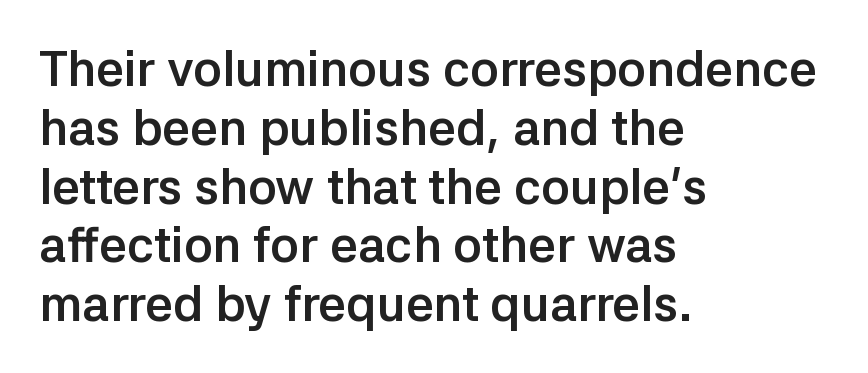
Q: Is the text bold? A: Yes.
Q: Is the text italic (slanted)? A: No, it is upright.
Q: Is the typeface a serif or a sans-serif typeface? A: Sans-serif.
Q: Is the text underlined? A: No.
Q: How is the paragraph aligned? A: Left-aligned.
Q: Is the spacing between letters normal or unusually wide? A: Normal.
Q: Width (condensed, normal, or wide)? A: Normal.
Q: Stroke contrast? A: Low.
Q: x-height? A: Medium.
Q: Monospaced? A: No.
